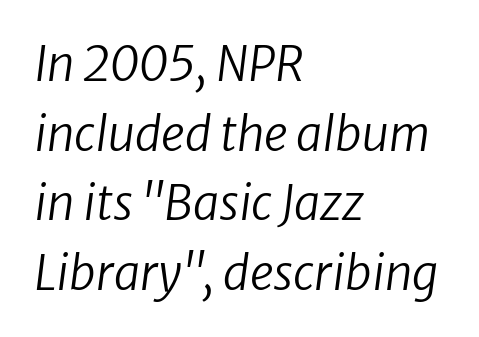
{"italic": "yes", "lean": "right", "slant_degrees": 8, "bold": "no", "weight": "regular", "width": "normal", "stroke_contrast": "low", "x_height": "medium", "monospaced": "no", "underline": "no", "align": "left", "line_spacing": "normal", "line_spacing_ratio": 1.48, "letter_spacing": "normal", "letter_spacing_em": 0.0, "glyph_px": 47}
